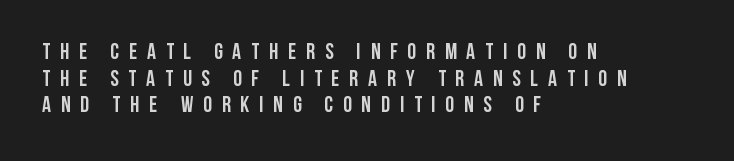
Here the glyphs are tracked loosely, breaking word shapes into spaced letters. Descenders hang freely into open space. These lines carry a lot of weight — the face is fully bold. You can tell it's not italic because the verticals are truly vertical.
